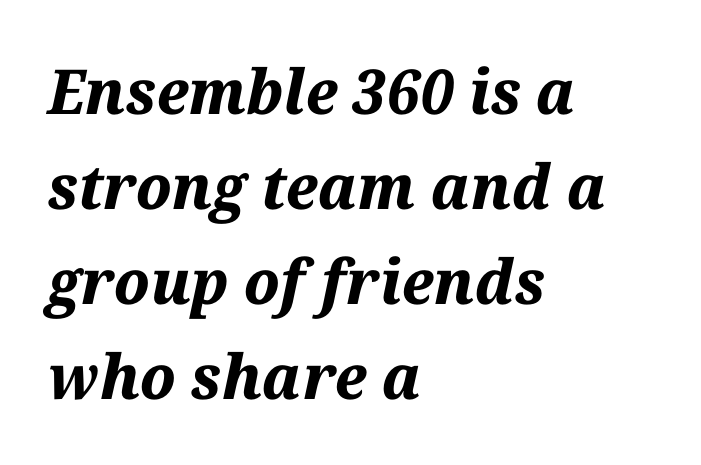
Q: Is the text bold? A: Yes.
Q: Is the text italic (slanted)? A: Yes, it leans right by about 12 degrees.
Q: Is the text underlined? A: No.
Q: How is the paragraph aligned? A: Left-aligned.
Q: Is the spacing between letters normal or unusually wide? A: Normal.
Q: Is the spacing between lines tight, normal or loose? A: Normal.
Q: Width (condensed, normal, or wide)? A: Normal.
Q: Stroke contrast? A: Medium.
Q: x-height? A: Medium.
Q: Monospaced? A: No.
